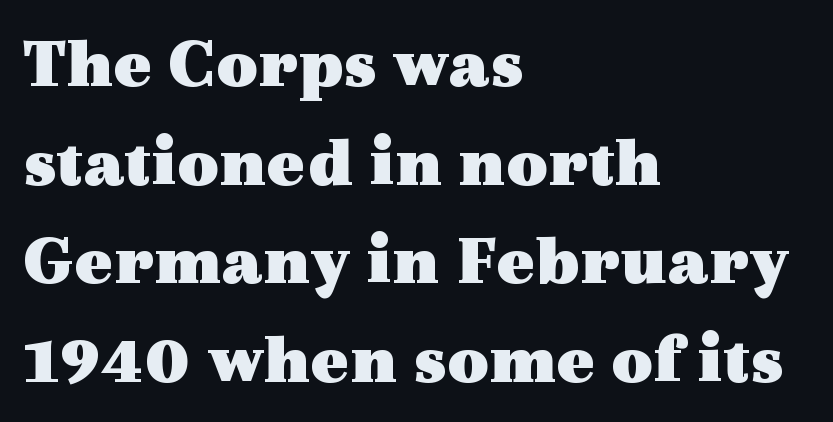
The image shows 72 px heavy, wide serif type, upright; set left-aligned, normal line spacing (1.37x), normal letter spacing, not underlined; a medium x-height.
